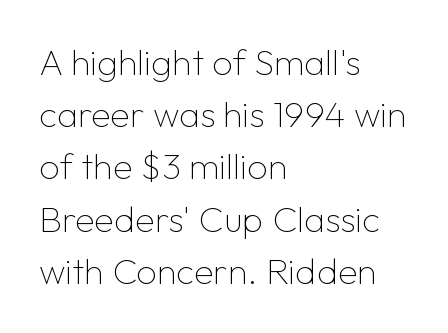
{"serif": "no", "italic": "no", "bold": "no", "weight": "thin", "width": "normal", "stroke_contrast": "low", "x_height": "medium", "monospaced": "no", "underline": "no", "align": "left", "line_spacing": "normal", "line_spacing_ratio": 1.45, "letter_spacing": "normal", "letter_spacing_em": 0.0, "glyph_px": 36}
